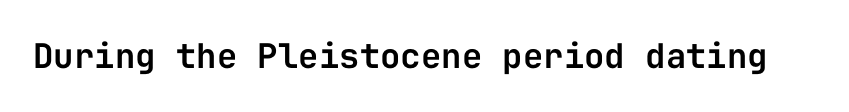
The image shows 34 px sans-serif type, upright, monospaced; set normal letter spacing, not underlined; low stroke contrast and a medium x-height.
